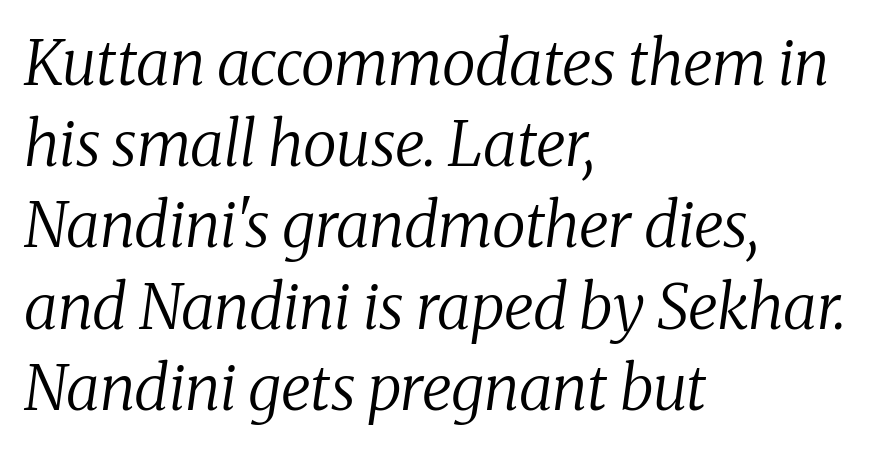
{"serif": "yes", "italic": "yes", "lean": "right", "slant_degrees": 8, "bold": "no", "weight": "regular", "width": "normal", "stroke_contrast": "medium", "x_height": "medium", "monospaced": "no", "underline": "no", "align": "left", "line_spacing": "normal", "line_spacing_ratio": 1.31, "letter_spacing": "normal", "letter_spacing_em": 0.0, "glyph_px": 62}
